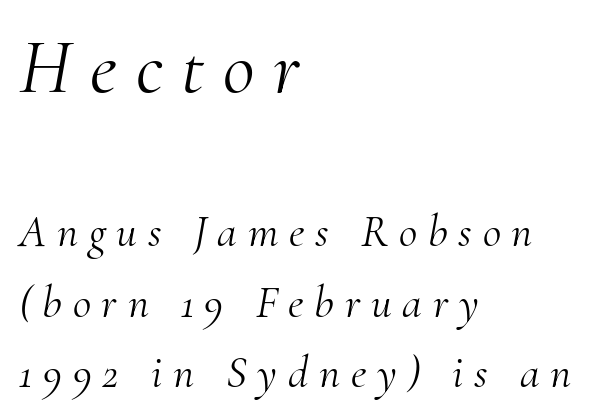
The image shows 78 px light serif type, italic (leaning right); set left-aligned, normal line spacing (1.57x), unusually wide letter spacing (+0.24 em), not underlined; the first (top) block is 1.73x larger; medium stroke contrast and a small x-height.
